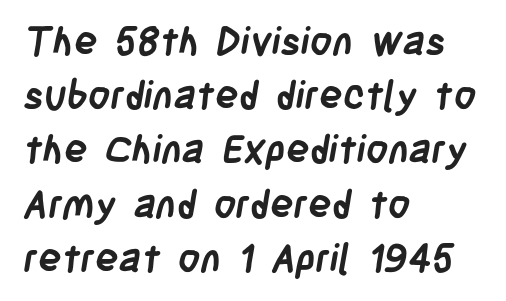
{"serif": "no", "bold": "yes", "weight": "semibold", "width": "condensed", "stroke_contrast": "low", "x_height": "large", "monospaced": "no", "underline": "no", "align": "left", "line_spacing": "normal", "line_spacing_ratio": 1.39, "letter_spacing": "normal", "letter_spacing_em": 0.0, "glyph_px": 39}
